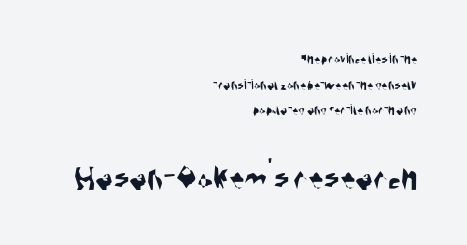
Q: Is the typeface a serif or a sans-serif typeface? A: Sans-serif.
Q: Is the text underlined? A: No.
Q: How is the paragraph aligned? A: Right-aligned.
Q: Is the spacing between letters normal or unusually wide? A: Normal.
Q: Which block of text is set in a larger size, the first (top) or the second (bottom)? A: The second (bottom) one.
Q: Width (condensed, normal, or wide)? A: Condensed.
Q: Stroke contrast? A: Medium.
Q: x-height? A: Large.
Q: Monospaced? A: No.
